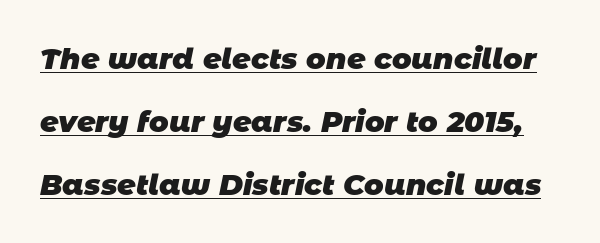
Q: Is the text bold? A: Yes.
Q: Is the typeface a serif or a sans-serif typeface? A: Sans-serif.
Q: Is the text underlined? A: Yes.
Q: Is the spacing between letters normal or unusually wide? A: Normal.
Q: Is the spacing between lines tight, normal or loose? A: Loose.
Q: Width (condensed, normal, or wide)? A: Normal.
Q: Stroke contrast? A: Low.
Q: x-height? A: Large.
Q: Monospaced? A: No.
